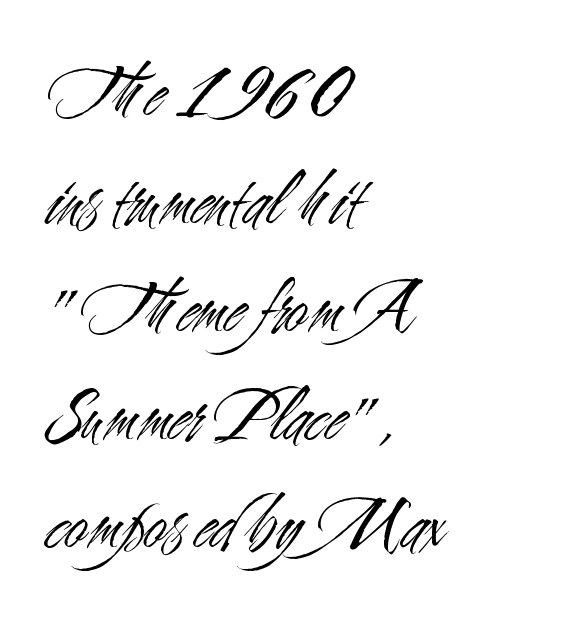
The face used here is proportionally spaced, like ordinary book or web type. The letterforms sit at book weight or below. Lines of text with bare space underneath. What's the leading like? Ordinary, nothing unusual. Is this a sans? Yes — the strokes have no serifs.
